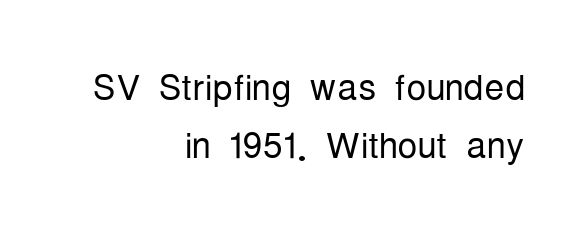
The font is comparable to plain body text, perhaps lighter. The passage shown is typed in a proportional face where columns would drift. Inter-character spacing is left at the font's built-in metrics. Just letters on the line, the space beneath them empty.
